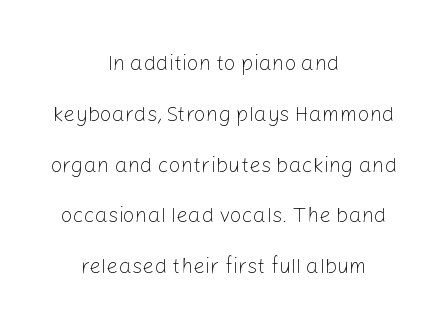
The image shows 21 px text type, upright; set centered, loose line spacing (2.42x), normal letter spacing, not underlined.
